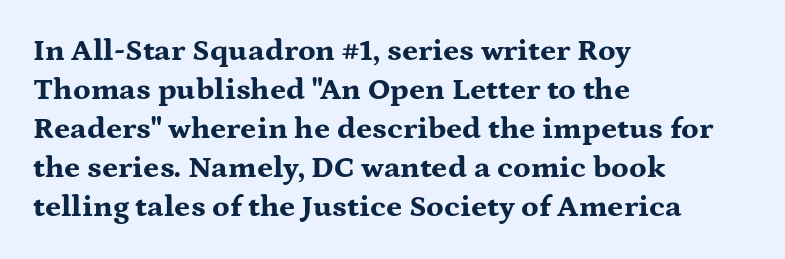
The letters sit at their default tracking, neither squeezed nor spread. Notice how the stems are strictly vertical — no italics here. The compositor pushed each line to the left boundary. Letters rest on an invisible, unmarked baseline.
